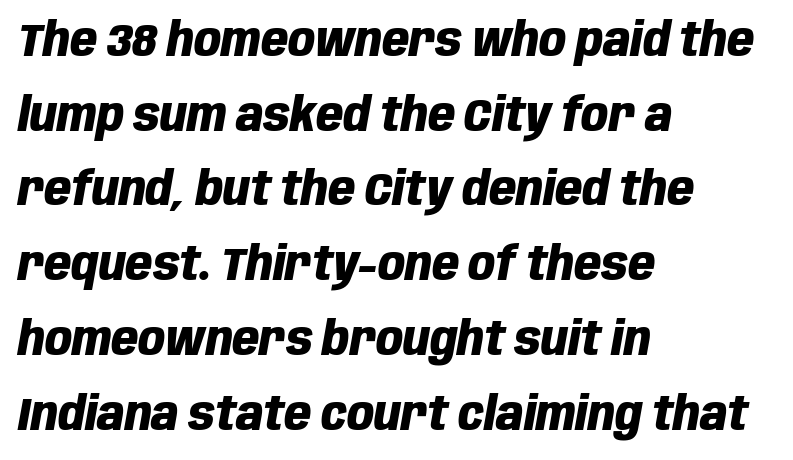
{"italic": "yes", "lean": "right", "slant_degrees": 10, "bold": "yes", "weight": "heavy", "width": "condensed", "stroke_contrast": "low", "x_height": "large", "monospaced": "no", "underline": "no", "align": "left", "line_spacing": "normal", "line_spacing_ratio": 1.59, "letter_spacing": "normal", "letter_spacing_em": 0.0, "glyph_px": 47}
